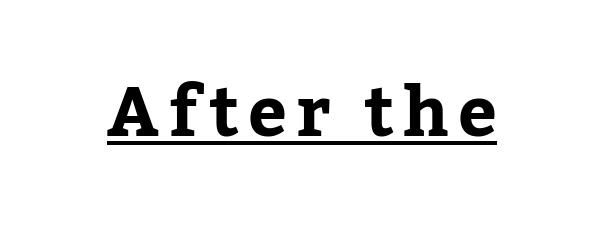
Q: Is the text italic (slanted)? A: No, it is upright.
Q: Is the typeface a serif or a sans-serif typeface? A: Serif.
Q: Is the text underlined? A: Yes.
Q: Width (condensed, normal, or wide)? A: Normal.
Q: Stroke contrast? A: Low.
Q: x-height? A: Medium.
Q: Monospaced? A: No.
